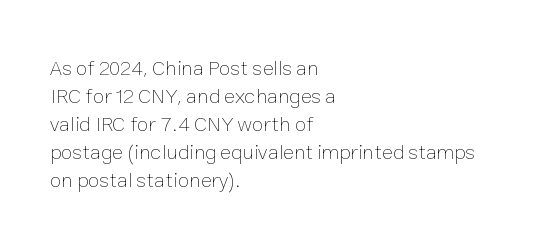
The paragraph has a hard left edge and a soft right edge. Rows of type keep a routine distance in the vertical direction. The letters sit at their default tracking, neither squeezed nor spread. Posture: vertical.
